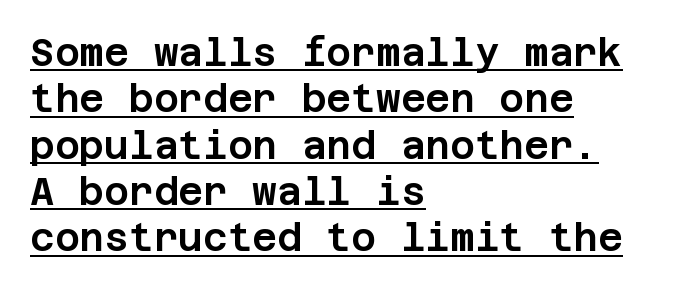
Short note: letters normally spaced. This is sans-serif lettering, the kind often seen on screens and signage. Posture: upright roman. Underlining? Definitely there. Typeset ragged right — the left edge is the straight one.
